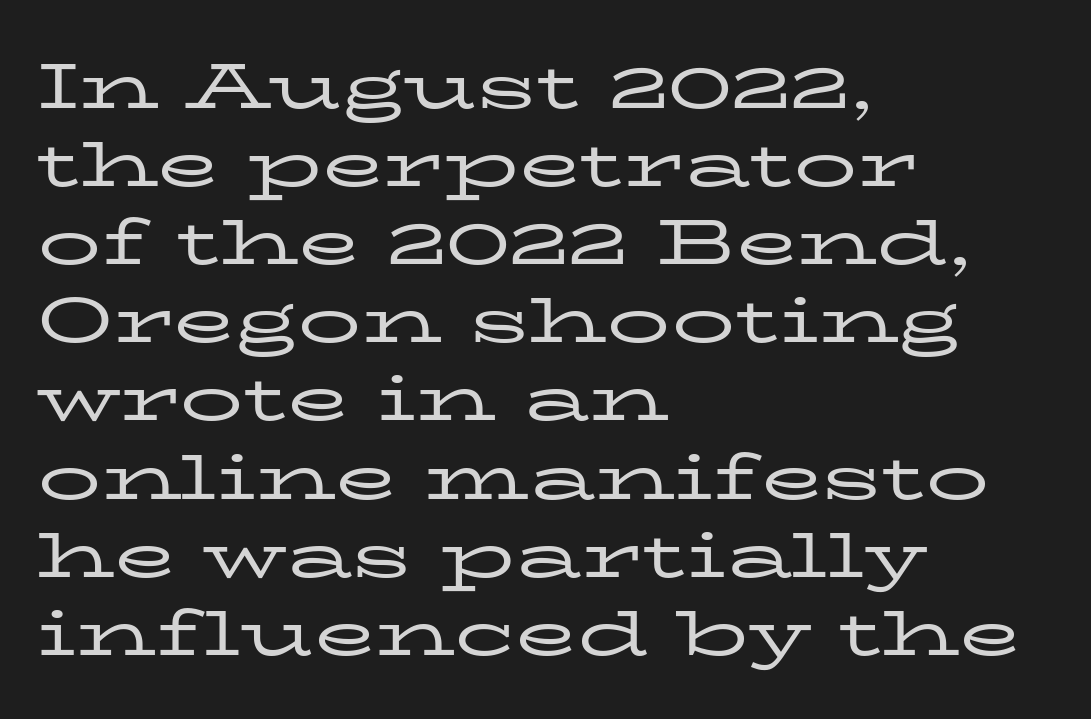
The image shows 63 px regular-weight, wide serif type, upright; set left-aligned, line spacing 1.24x, normal letter spacing, not underlined; low stroke contrast and a medium x-height.
